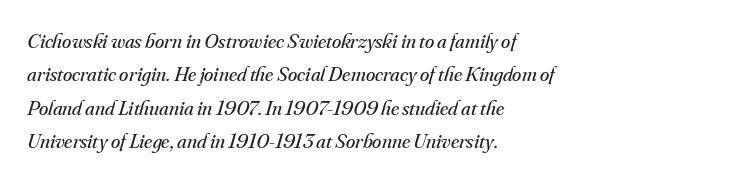
{"italic": "yes", "lean": "right", "slant_degrees": 16, "bold": "no", "underline": "no", "align": "left", "line_spacing": "normal", "line_spacing_ratio": 1.59, "letter_spacing": "normal", "letter_spacing_em": 0.0, "glyph_px": 21}
